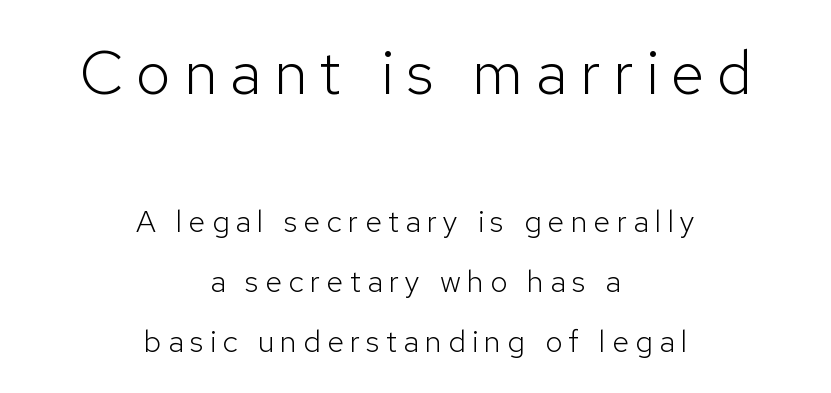
The image shows 62 px light sans-serif type, upright; set centered, loose line spacing (1.94x), unusually wide letter spacing (+0.2 em), not underlined; the first (top) block is 2.0x larger; low stroke contrast and a medium x-height.
